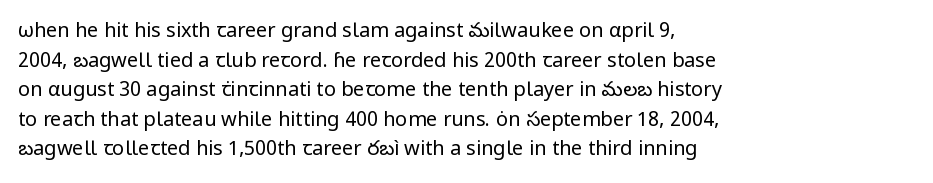
Q: Is the text bold? A: No.
Q: Is the text italic (slanted)? A: No, it is upright.
Q: Is the text underlined? A: No.
Q: How is the paragraph aligned? A: Left-aligned.
Q: Is the spacing between letters normal or unusually wide? A: Normal.
Q: Is the spacing between lines tight, normal or loose? A: Normal.
